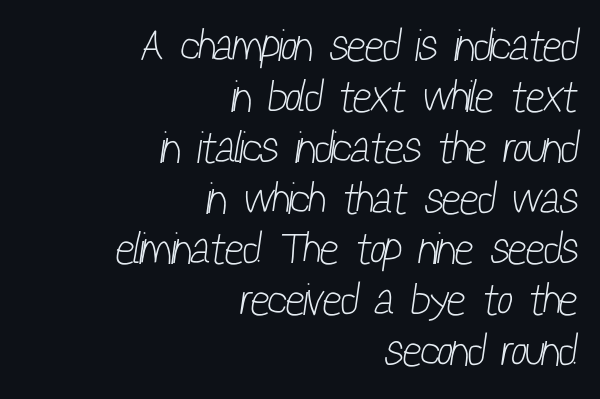
{"serif": "no", "bold": "no", "weight": "light", "width": "condensed", "stroke_contrast": "low", "x_height": "medium", "monospaced": "no", "underline": "no", "align": "right", "line_spacing": "tight", "line_spacing_ratio": 1.13, "letter_spacing": "normal", "letter_spacing_em": 0.0, "glyph_px": 45}
